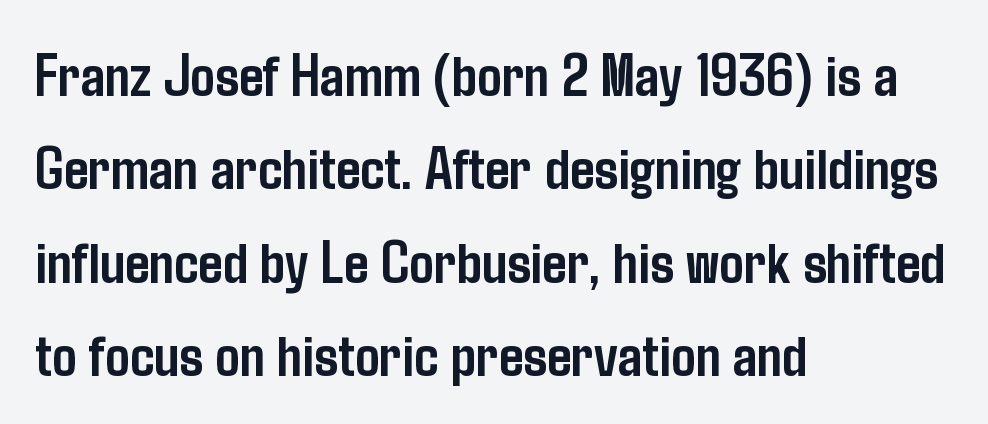
{"serif": "no", "italic": "no", "bold": "yes", "weight": "semibold", "width": "condensed", "stroke_contrast": "low", "x_height": "medium", "monospaced": "no", "underline": "no", "align": "left", "line_spacing": "normal", "line_spacing_ratio": 1.53, "letter_spacing": "normal", "letter_spacing_em": 0.0, "glyph_px": 61}
